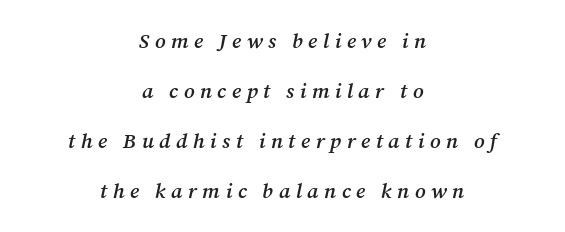
Underline: absent. Emphasis-style slanted type is in use. The whitespace from short lines is split evenly between both sides. Honestly, the letter spacing is so wide it's the main thing you notice.
